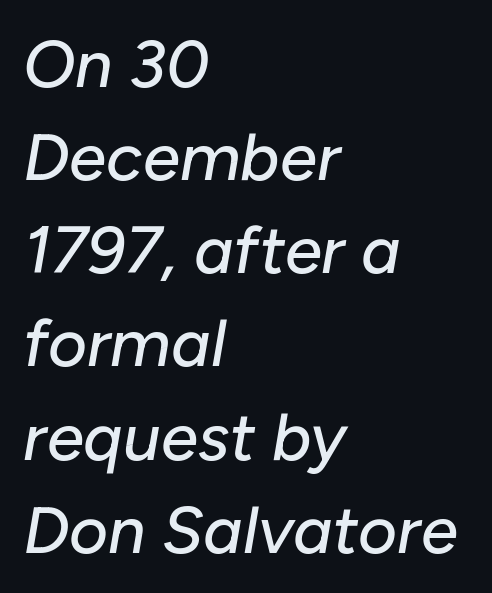
Lines of text with bare space underneath. Successive baselines arrive at the customary interval. The face used here is proportionally spaced, like ordinary book or web type. The lines are quadded left. Does the lettering tilt? It does — this is italic.
